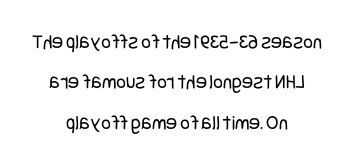
Q: Is the text bold? A: No.
Q: Is the text italic (slanted)? A: No, it is upright.
Q: Is the text underlined? A: No.
Q: How is the paragraph aligned? A: Centered.
Q: Is the spacing between letters normal or unusually wide? A: Normal.
Q: Is the spacing between lines tight, normal or loose? A: Loose.
